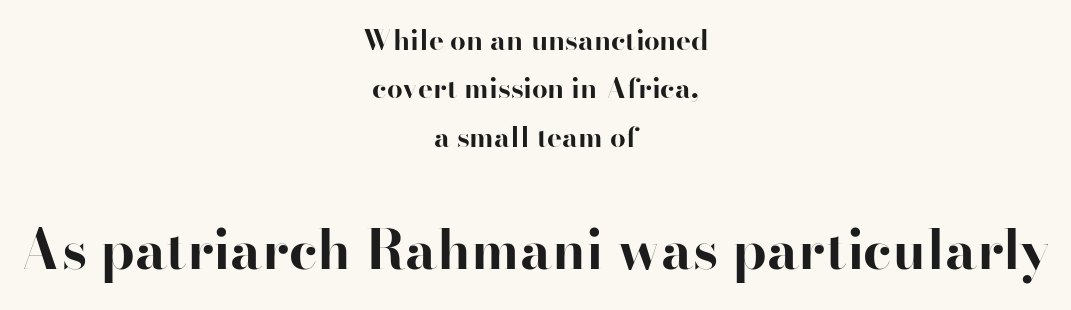
Posture: vertical. Teacher's note: observe the equal gaps on both sides — that is centered alignment. The glyphs are unaccompanied by any horizontal stroke below them. Typographically, this falls in the serif category. These two chunks differ in scale, with the bottom chunk taking the larger measure. How are the letters spaced? Ordinarily, with no added tracking.
